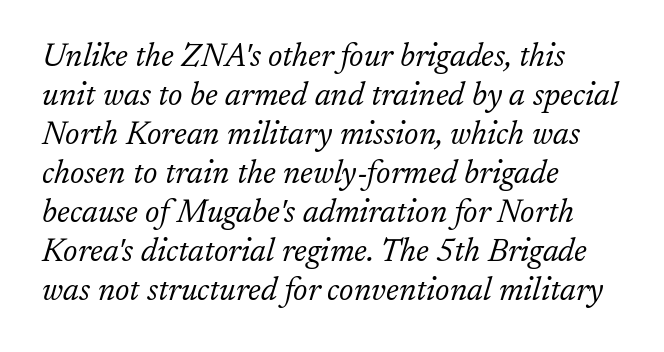
The image shows 32 px light serif type, italic (leaning right); set left-aligned, line spacing 1.22x, normal letter spacing, not underlined; low stroke contrast and a medium x-height.
